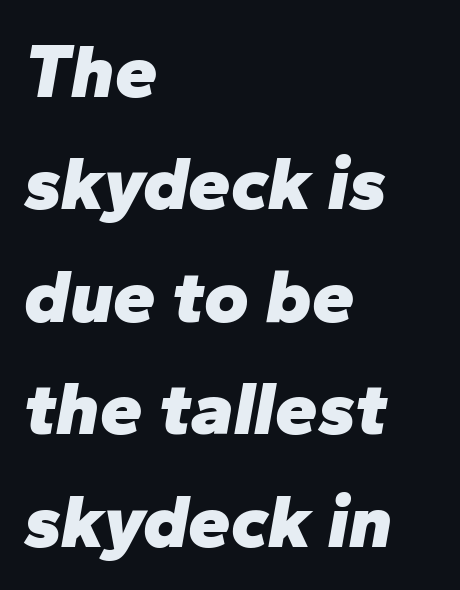
A typesetter would call this zero additional tracking. Strong, thick strokes mark this as bold type. Notice how descenders clear the ascenders below comfortably — that's standard leading. These lines are rendered in a variable-pitch font.
